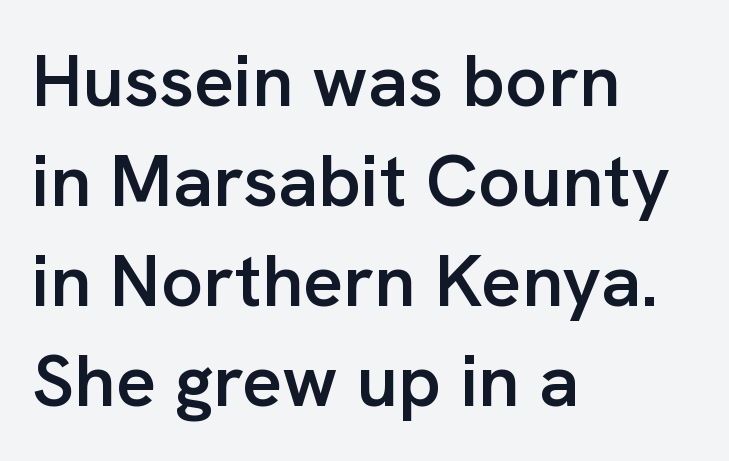
{"serif": "no", "italic": "no", "bold": "semi", "weight": "semibold", "width": "normal", "stroke_contrast": "low", "x_height": "medium", "monospaced": "no", "underline": "no", "align": "left", "line_spacing": "normal", "line_spacing_ratio": 1.35, "letter_spacing": "normal", "letter_spacing_em": 0.0, "glyph_px": 74}
